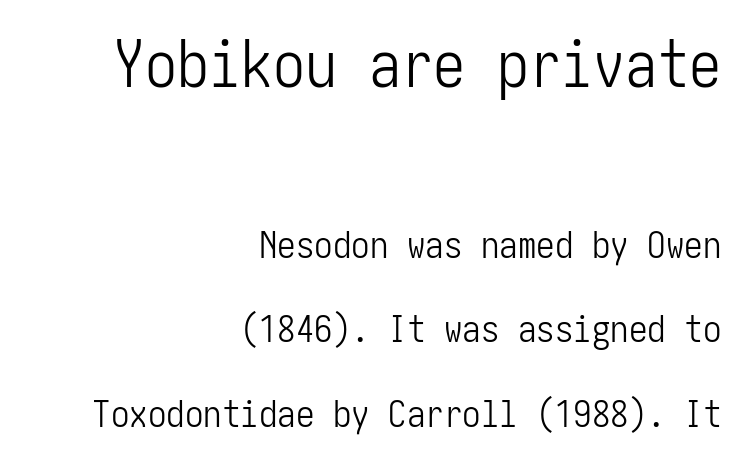
Q: Is the text bold? A: No.
Q: Is the text italic (slanted)? A: No, it is upright.
Q: Is the typeface a serif or a sans-serif typeface? A: Sans-serif.
Q: Is the text underlined? A: No.
Q: How is the paragraph aligned? A: Right-aligned.
Q: Is the spacing between letters normal or unusually wide? A: Normal.
Q: Is the spacing between lines tight, normal or loose? A: Loose.
Q: Which block of text is set in a larger size, the first (top) or the second (bottom)? A: The first (top) one.
Q: Width (condensed, normal, or wide)? A: Condensed.
Q: Stroke contrast? A: Low.
Q: x-height? A: Medium.
